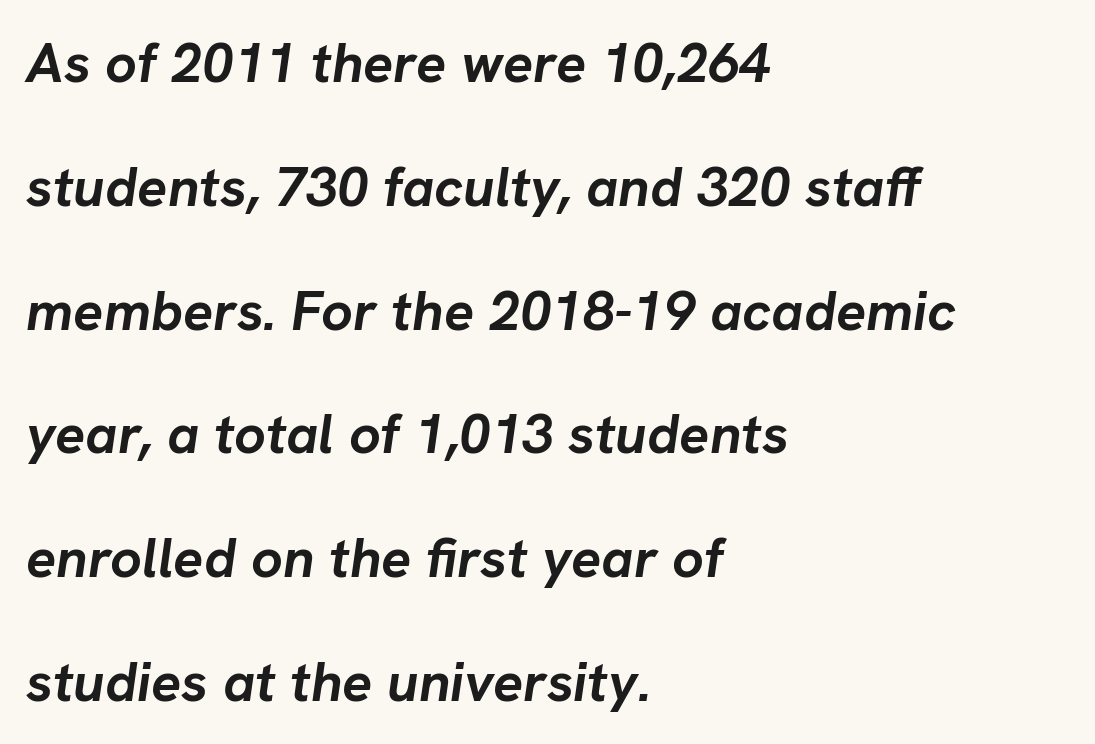
Do the characters align in a grid? No, the font is proportional. The whole block is typeset with a tilt. Leftover space on each line is placed entirely after the last word. There is no visible air inserted between adjacent glyphs.
